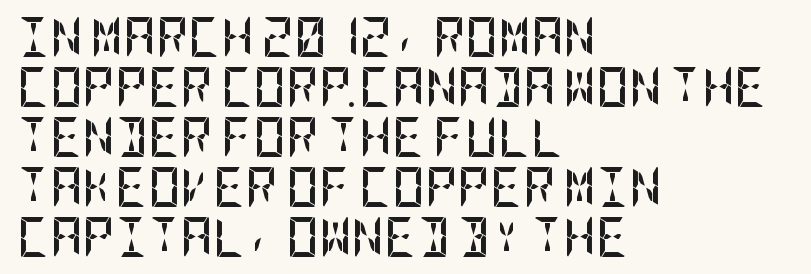
Q: Is the text bold? A: Yes.
Q: Is the text italic (slanted)? A: No, it is upright.
Q: Is the typeface a serif or a sans-serif typeface? A: Sans-serif.
Q: Is the text underlined? A: No.
Q: How is the paragraph aligned? A: Left-aligned.
Q: Is the spacing between letters normal or unusually wide? A: Normal.
Q: Is the spacing between lines tight, normal or loose? A: Normal.
Q: Width (condensed, normal, or wide)? A: Condensed.
Q: Stroke contrast? A: Low.
Q: x-height? A: Large.
